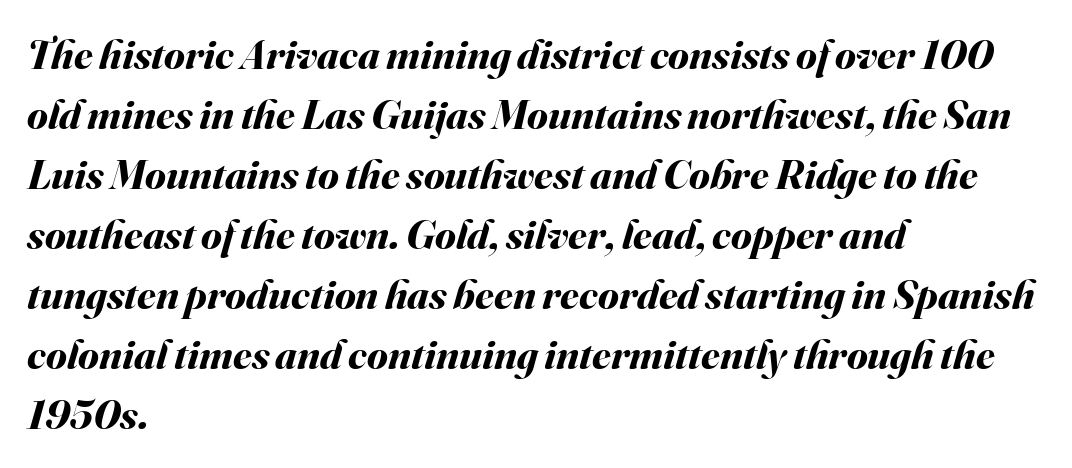
The image shows 42 px bold type, italic (leaning right); set left-aligned, normal line spacing (1.43x), normal letter spacing, not underlined; medium stroke contrast and a small x-height.
